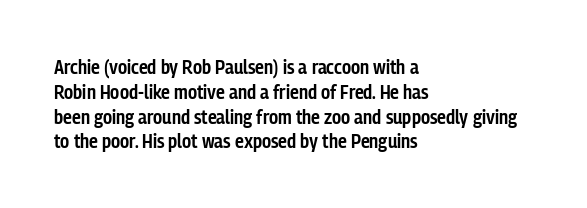
Q: Is the text bold? A: Semi-bold.
Q: Is the text italic (slanted)? A: No, it is upright.
Q: Is the text underlined? A: No.
Q: How is the paragraph aligned? A: Left-aligned.
Q: Is the spacing between letters normal or unusually wide? A: Normal.
